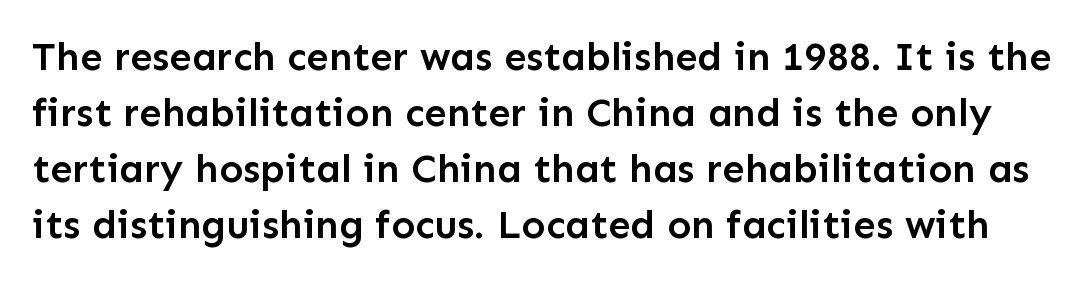
Q: Is the text bold? A: Semi-bold.
Q: Is the text italic (slanted)? A: No, it is upright.
Q: Is the typeface a serif or a sans-serif typeface? A: Sans-serif.
Q: Is the text underlined? A: No.
Q: Is the spacing between letters normal or unusually wide? A: Normal.
Q: Is the spacing between lines tight, normal or loose? A: Normal.
Q: Width (condensed, normal, or wide)? A: Normal.
Q: Stroke contrast? A: Low.
Q: x-height? A: Medium.
Q: Monospaced? A: No.
